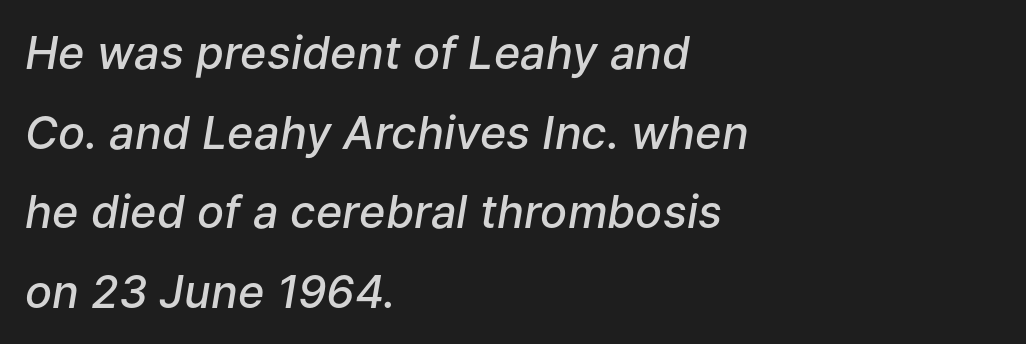
This sample has the flowing, uneven cadence of proportional lettering. Layout note: lines flush left. Slanted lettering throughout. Bare-footed words on every line.
